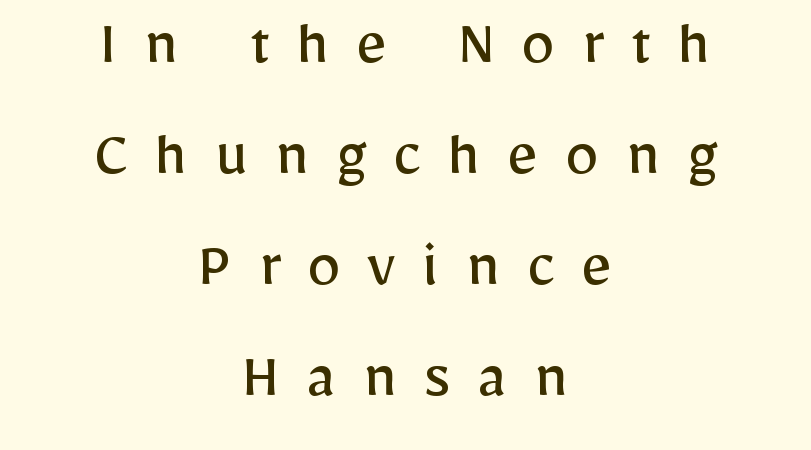
Q: Is the text bold? A: No.
Q: Is the text italic (slanted)? A: No, it is upright.
Q: Is the typeface a serif or a sans-serif typeface? A: Sans-serif.
Q: Is the text underlined? A: No.
Q: How is the paragraph aligned? A: Centered.
Q: Is the spacing between letters normal or unusually wide? A: Unusually wide.
Q: Is the spacing between lines tight, normal or loose? A: Normal.
Q: Width (condensed, normal, or wide)? A: Normal.
Q: Stroke contrast? A: Low.
Q: x-height? A: Medium.
Q: Monospaced? A: No.
